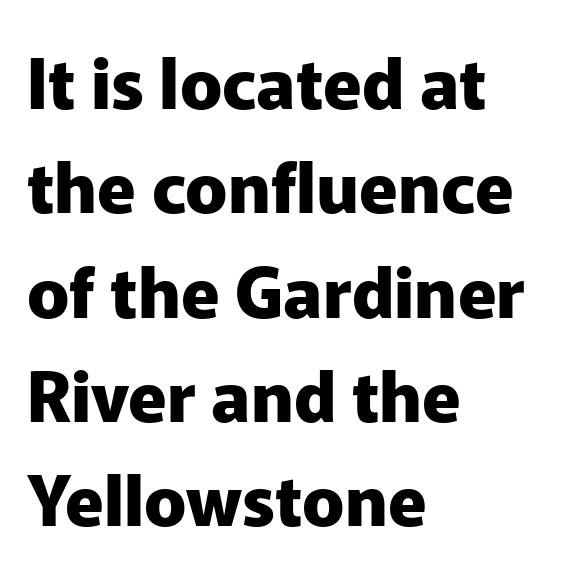
Stroke thickness is high; the sample reads as a true bold. Proportional: the letters do not fall into vertical columns. Each line starts at the same left margin while the right side varies. No word sits above an underline. If you measured baseline to baseline, you'd find a middling distance.
